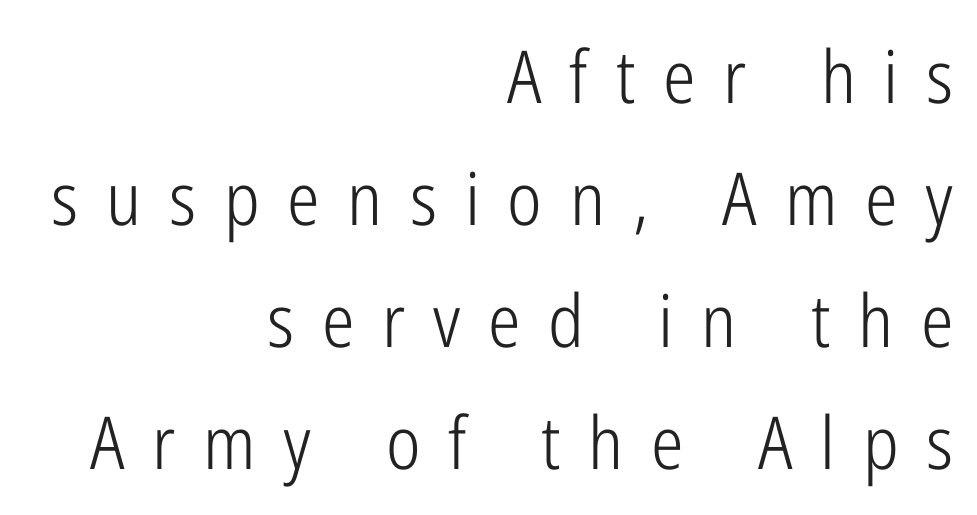
The image shows 73 px light, condensed sans-serif type, upright; set right-aligned, normal line spacing (1.67x), unusually wide letter spacing (+0.38 em), not underlined; low stroke contrast and a medium x-height.
